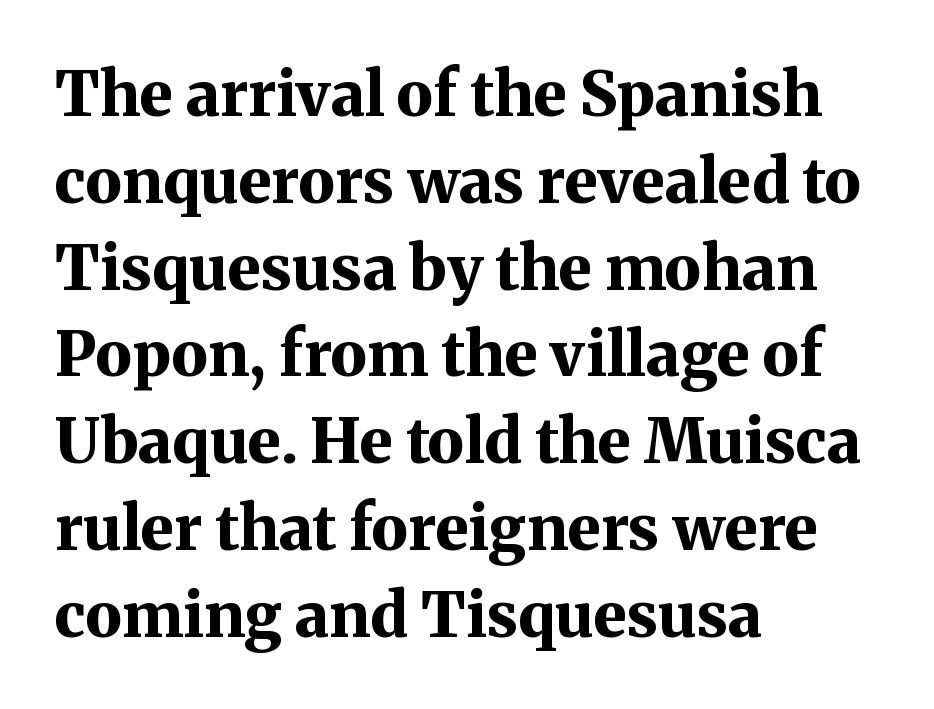
Teacher's note: observe the even left margin — that is flush-left alignment. Rows of type keep a routine distance in the vertical direction. Words float on clear page, feet unadorned. You can tell from the footed stems that serif type was used. Think of a printed novel: that variable character pitch is what you see here. There is no visible air inserted between adjacent glyphs.
